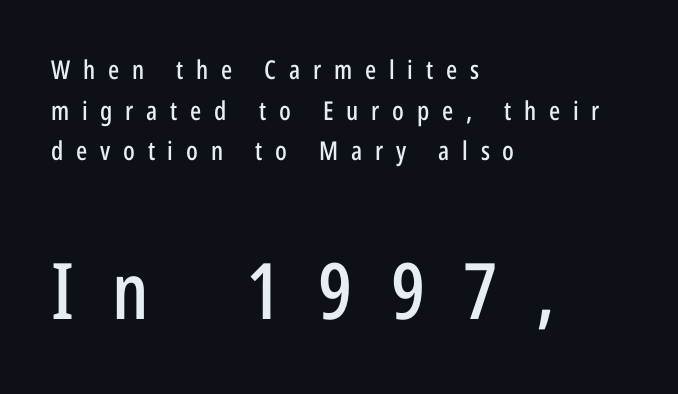
Proportional: the letters do not fall into vertical columns. The passage shown is typeset with a sans-serif family. A normal amount of white space separates one row of letters from the next. Italic: no, the glyphs are upright roman.
